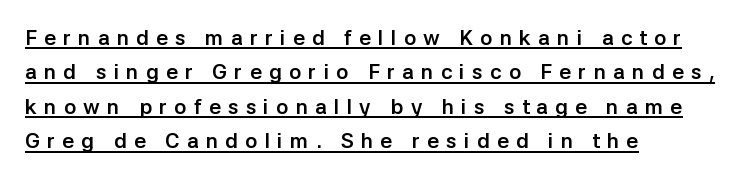
{"italic": "no", "bold": "yes", "underline": "yes", "align": "left", "line_spacing": "normal", "line_spacing_ratio": 1.64, "letter_spacing": "wide", "letter_spacing_em": 0.34, "glyph_px": 21}
